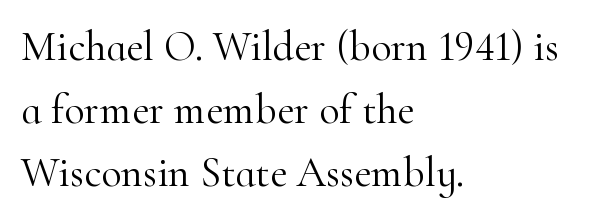
Stems here are at most as thick as an everyday book face. Honestly, there is no underline to notice here at all. Rendered with straight, roman letterforms. The letterforms sit shoulder to shoulder at normal distance. The designer went with a serif here, giving each stem small feet.
